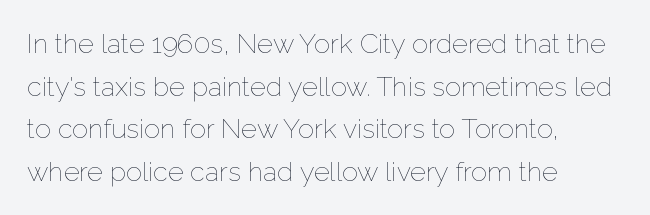
Q: Is the text bold? A: No.
Q: Is the text italic (slanted)? A: No, it is upright.
Q: Is the text underlined? A: No.
Q: How is the paragraph aligned? A: Left-aligned.
Q: Is the spacing between letters normal or unusually wide? A: Normal.
Q: Is the spacing between lines tight, normal or loose? A: Normal.
